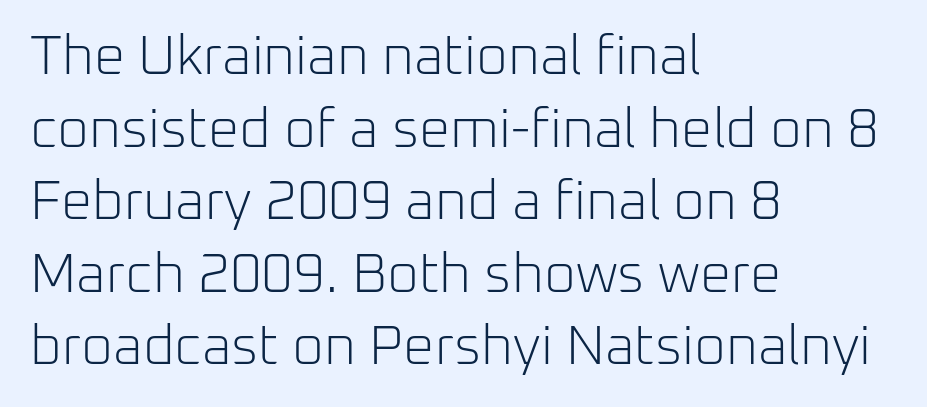
{"serif": "no", "italic": "no", "bold": "no", "weight": "light", "width": "normal", "stroke_contrast": "low", "x_height": "medium", "monospaced": "no", "underline": "no", "align": "left", "line_spacing": "normal", "line_spacing_ratio": 1.32, "letter_spacing": "normal", "letter_spacing_em": 0.0, "glyph_px": 55}
